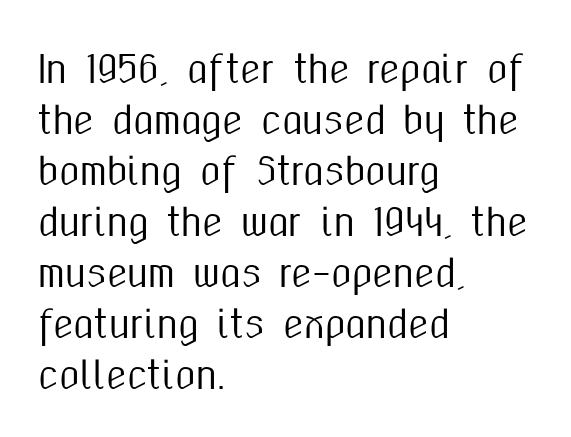
Serif or sans? Sans — the stroke terminals are bare. Horizontal alignment here is leftward, the default for most running prose. The lettering stays uniformly vertical, giving the passage a roman look. Anything drawn beneath the words? Only blank space.
